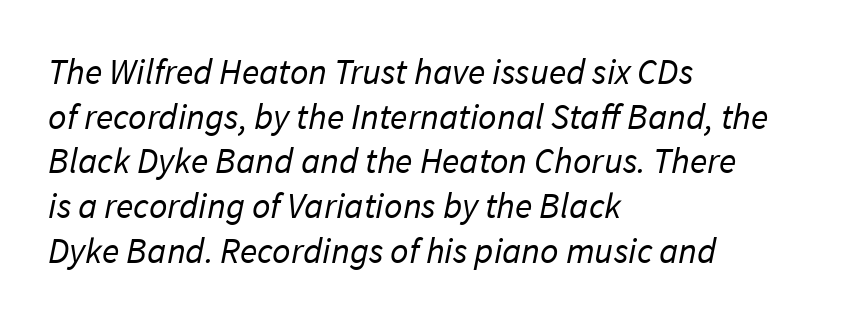
The lines in this sample share a left origin and differ only in where they stop. This rendering features lettering with no underline. Stem width sits at or under what a default text font uses. The face used here is rendered with its standard letterfit.
